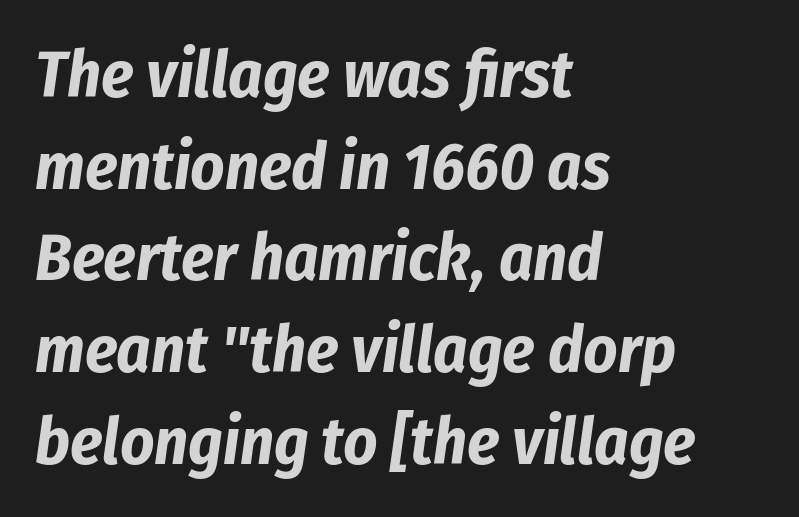
Q: Is the text bold? A: Yes.
Q: Is the text italic (slanted)? A: Yes, it leans right by about 8 degrees.
Q: Is the text underlined? A: No.
Q: How is the paragraph aligned? A: Left-aligned.
Q: Is the spacing between letters normal or unusually wide? A: Normal.
Q: Is the spacing between lines tight, normal or loose? A: Normal.
Q: Width (condensed, normal, or wide)? A: Condensed.
Q: Stroke contrast? A: Low.
Q: x-height? A: Medium.
Q: Monospaced? A: No.
